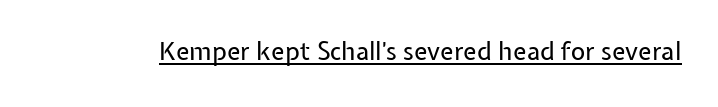
The image shows 25 px text type, upright; set normal letter spacing, underlined.
